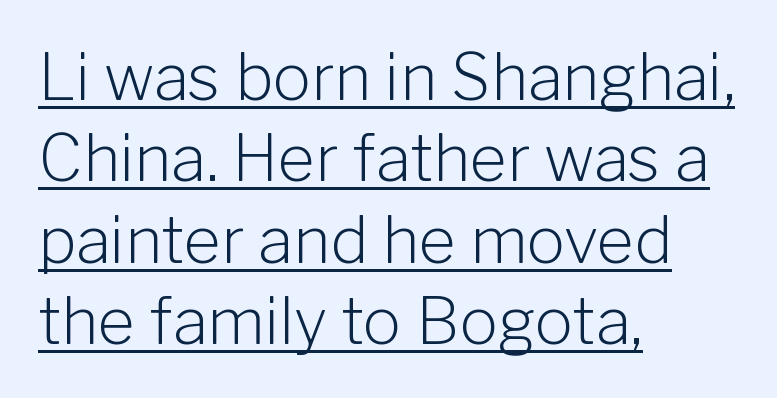
The image shows 64 px light sans-serif type, upright; set left-aligned, normal line spacing (1.27x), normal letter spacing, underlined; low stroke contrast and a medium x-height.
